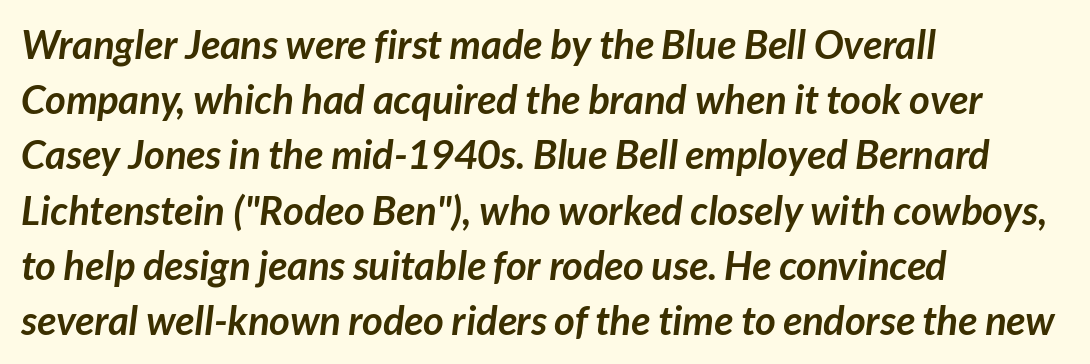
Q: Is the text bold? A: Yes.
Q: Is the typeface a serif or a sans-serif typeface? A: Sans-serif.
Q: Is the text underlined? A: No.
Q: How is the paragraph aligned? A: Left-aligned.
Q: Is the spacing between letters normal or unusually wide? A: Normal.
Q: Is the spacing between lines tight, normal or loose? A: Normal.
Q: Width (condensed, normal, or wide)? A: Normal.
Q: Stroke contrast? A: Low.
Q: x-height? A: Medium.
Q: Monospaced? A: No.
